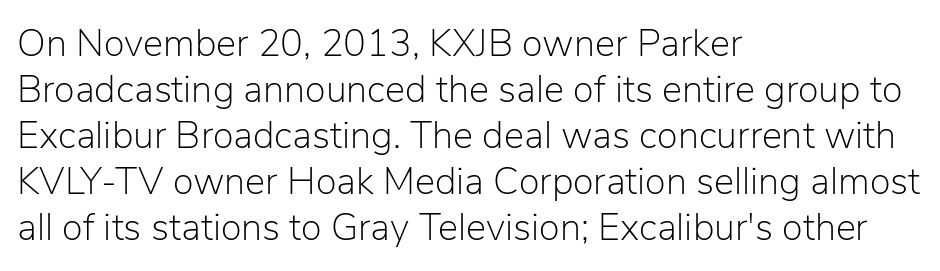
Q: Is the text bold? A: No.
Q: Is the text italic (slanted)? A: No, it is upright.
Q: Is the typeface a serif or a sans-serif typeface? A: Sans-serif.
Q: Is the text underlined? A: No.
Q: How is the paragraph aligned? A: Left-aligned.
Q: Is the spacing between letters normal or unusually wide? A: Normal.
Q: Width (condensed, normal, or wide)? A: Normal.
Q: Stroke contrast? A: Low.
Q: x-height? A: Medium.
Q: Monospaced? A: No.
